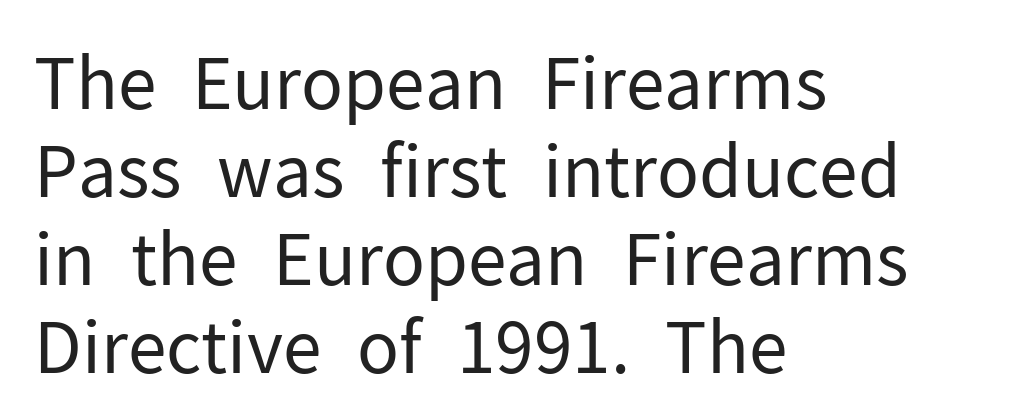
The image shows 71 px regular-weight sans-serif type, upright; set left-aligned, line spacing 1.24x, normal letter spacing, not underlined; low stroke contrast and a medium x-height.
